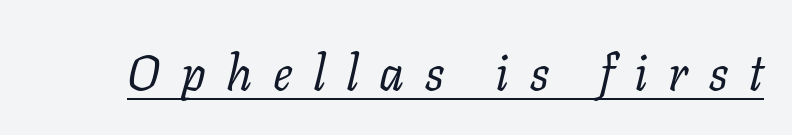
Q: Is the text bold? A: No.
Q: Is the text italic (slanted)? A: Yes, it leans right by about 11 degrees.
Q: Is the typeface a serif or a sans-serif typeface? A: Serif.
Q: Is the text underlined? A: Yes.
Q: Is the spacing between letters normal or unusually wide? A: Unusually wide.
Q: Width (condensed, normal, or wide)? A: Normal.
Q: Stroke contrast? A: Low.
Q: x-height? A: Medium.
Q: Monospaced? A: No.
